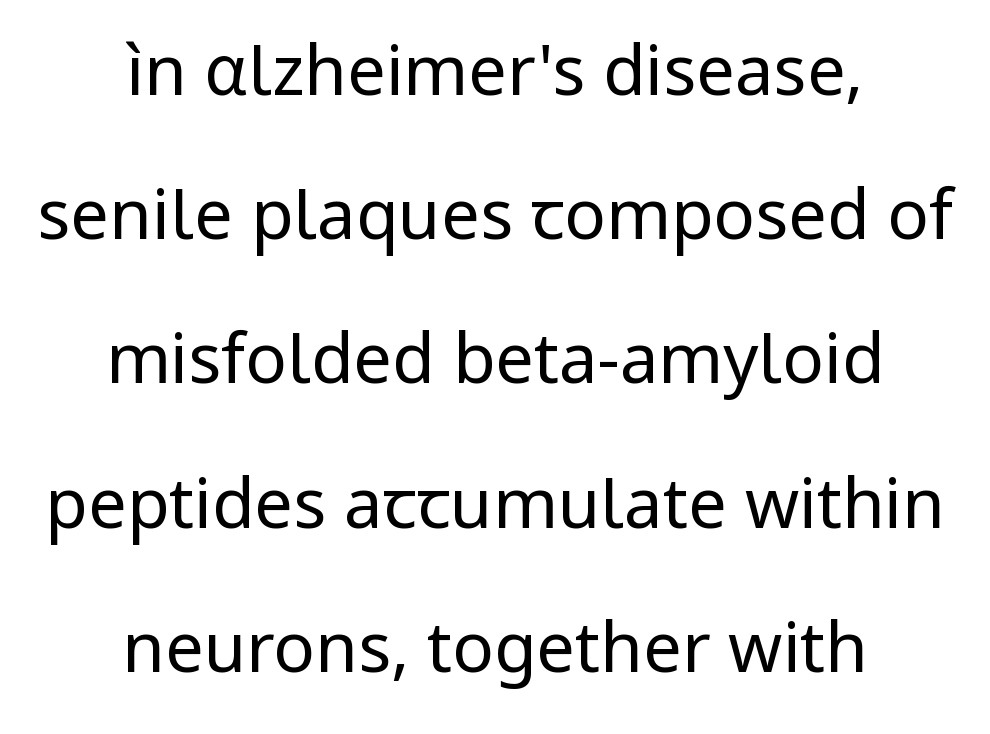
Q: Is the text bold? A: No.
Q: Is the text italic (slanted)? A: No, it is upright.
Q: Is the typeface a serif or a sans-serif typeface? A: Sans-serif.
Q: Is the text underlined? A: No.
Q: How is the paragraph aligned? A: Centered.
Q: Is the spacing between letters normal or unusually wide? A: Normal.
Q: Is the spacing between lines tight, normal or loose? A: Loose.
Q: Width (condensed, normal, or wide)? A: Normal.
Q: Stroke contrast? A: Low.
Q: x-height? A: Medium.
Q: Monospaced? A: No.
